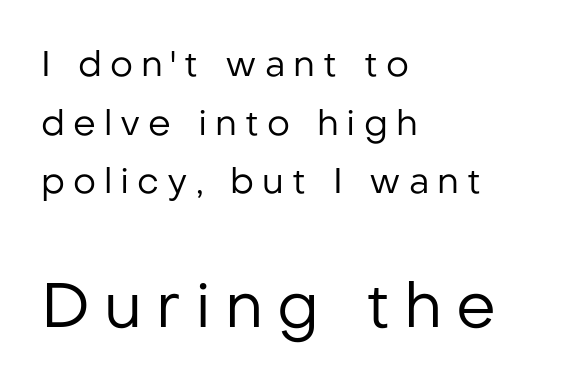
The image shows 63 px regular-weight sans-serif type, upright; set left-aligned, normal line spacing (1.63x), unusually wide letter spacing (+0.22 em), not underlined; the second (bottom) block is 1.75x larger; low stroke contrast and a medium x-height.
